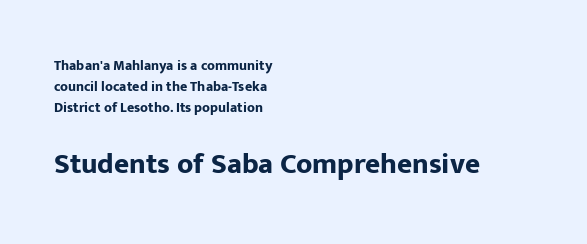
Are there feet on the stems? There aren't — it's a sans. Has an underline been added? It has not. The typesetter chose a ragged-right arrangement here. Weight: bold.
